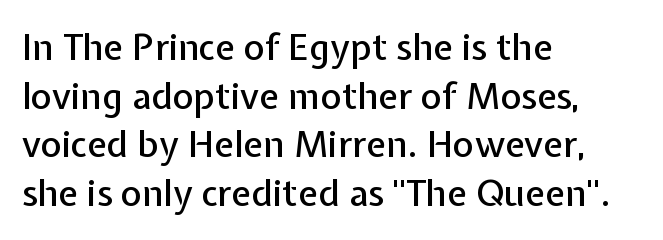
{"serif": "no", "italic": "no", "width": "normal", "stroke_contrast": "low", "x_height": "medium", "monospaced": "no", "underline": "no", "align": "left", "line_spacing": "normal", "line_spacing_ratio": 1.35, "letter_spacing": "normal", "letter_spacing_em": 0.0, "glyph_px": 36}
